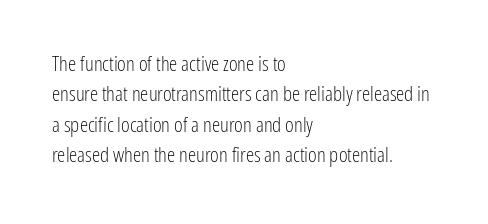
The image shows 21 px text type, upright; set left-aligned, normal line spacing (1.45x), normal letter spacing, not underlined.
